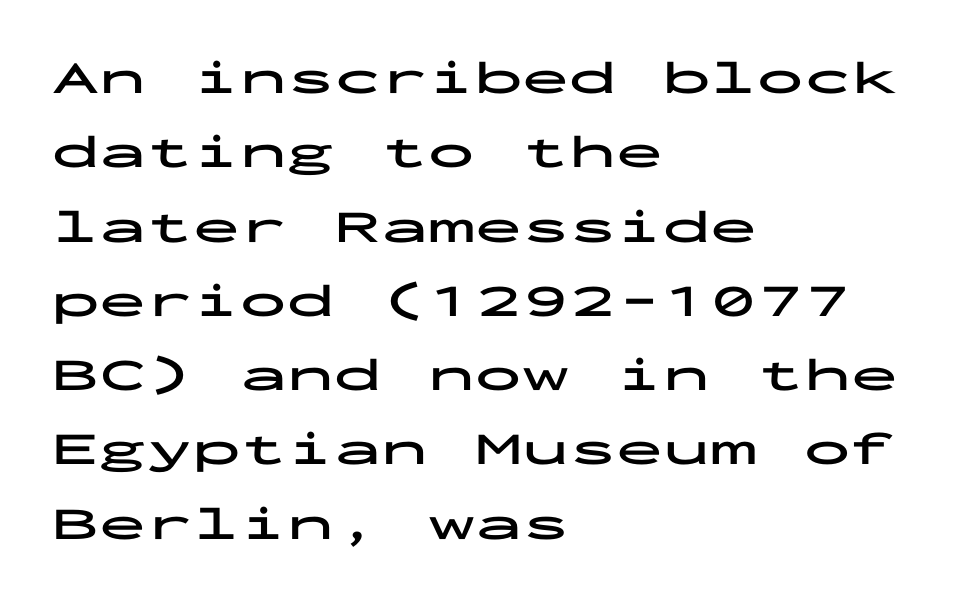
The image shows 47 px bold, wide sans-serif type, upright, monospaced; set left-aligned, normal line spacing (1.58x), normal letter spacing, not underlined; low stroke contrast and a medium x-height.
